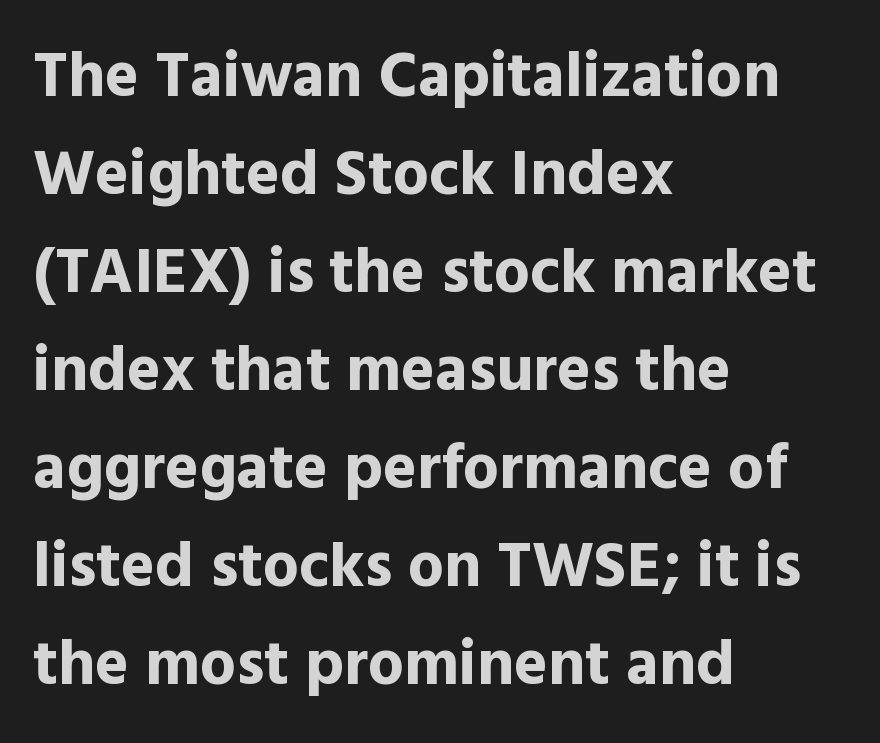
What stands out about the letter spacing? Nothing — it is the standard amount. Alignment: flush left. A typesetter would mark this as roman, not italic. The gap between lines stays unmarked.
